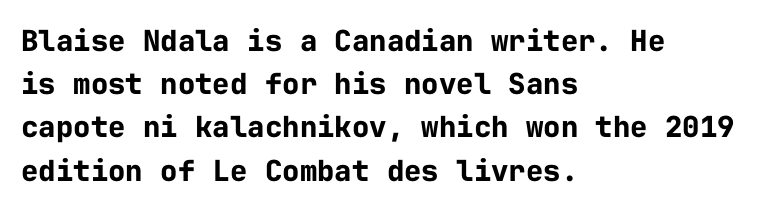
The image shows 29 px bold sans-serif type, upright, monospaced; set left-aligned, normal line spacing (1.49x), normal letter spacing, not underlined; low stroke contrast and a medium x-height.
